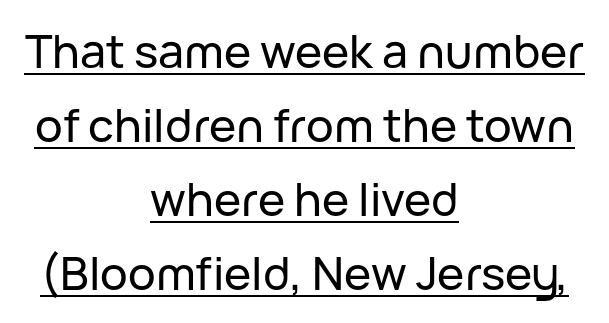
In terms of posture, this sample is upright. Here the designer chose a conventional face with non-uniform glyph widths. Every word sits above its own underline. If you measured baseline to baseline, you'd find a middling distance.
